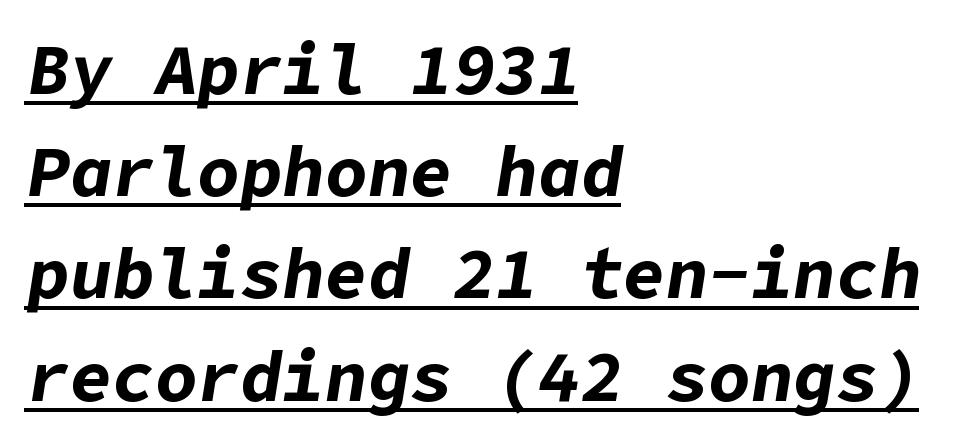
Leading: standard. This sample uses plain, unmodified letter spacing. Like a heading marked for emphasis, these lines bear an underscore. Teacher's note: observe the even left margin — that is flush-left alignment.
